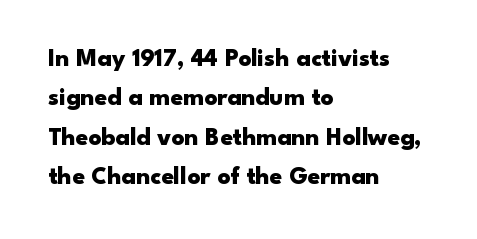
{"italic": "no", "bold": "yes", "underline": "no", "align": "left", "line_spacing": "normal", "line_spacing_ratio": 1.58, "letter_spacing": "normal", "letter_spacing_em": 0.0, "glyph_px": 25}
